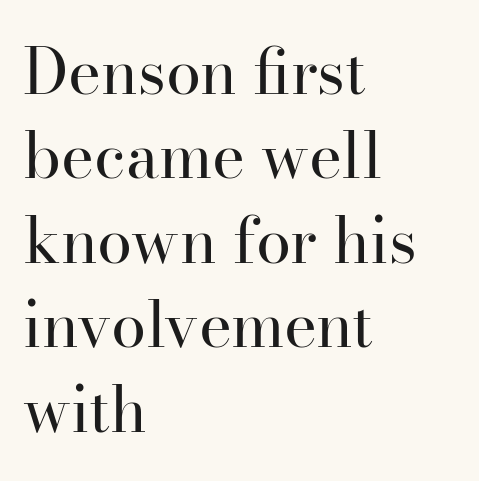
Q: Is the text bold? A: No.
Q: Is the text italic (slanted)? A: No, it is upright.
Q: Is the typeface a serif or a sans-serif typeface? A: Serif.
Q: Is the text underlined? A: No.
Q: How is the paragraph aligned? A: Left-aligned.
Q: Is the spacing between letters normal or unusually wide? A: Normal.
Q: Is the spacing between lines tight, normal or loose? A: Normal.
Q: Width (condensed, normal, or wide)? A: Normal.
Q: Stroke contrast? A: High.
Q: x-height? A: Small.
Q: Monospaced? A: No.
